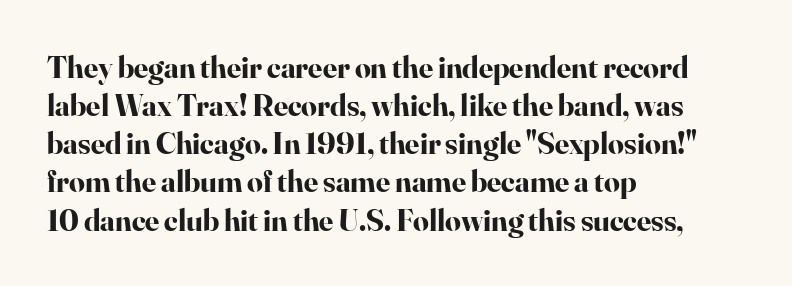
Q: Is the text bold? A: Yes.
Q: Is the text italic (slanted)? A: No, it is upright.
Q: Is the typeface a serif or a sans-serif typeface? A: Serif.
Q: Is the text underlined? A: No.
Q: How is the paragraph aligned? A: Left-aligned.
Q: Is the spacing between letters normal or unusually wide? A: Normal.
Q: Width (condensed, normal, or wide)? A: Normal.
Q: Stroke contrast? A: High.
Q: x-height? A: Small.
Q: Monospaced? A: No.
